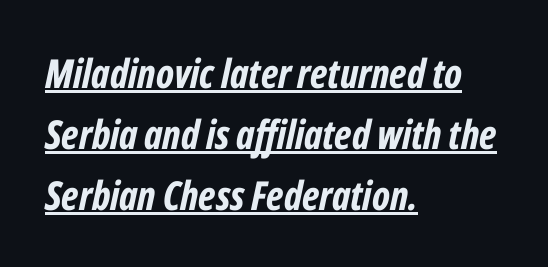
{"italic": "yes", "lean": "right", "slant_degrees": 12, "bold": "yes", "weight": "bold", "width": "condensed", "stroke_contrast": "low", "x_height": "medium", "monospaced": "no", "underline": "yes", "align": "left", "line_spacing": "normal", "line_spacing_ratio": 1.52, "letter_spacing": "normal", "letter_spacing_em": 0.0, "glyph_px": 40}
